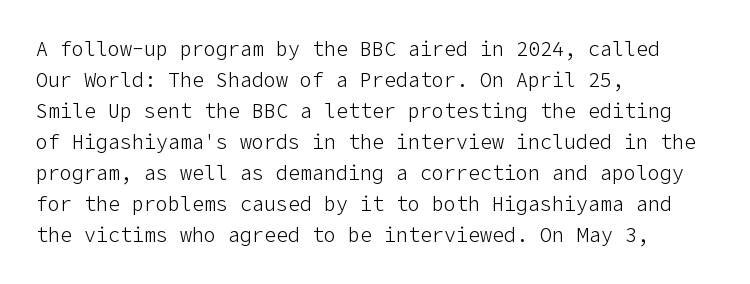
{"italic": "no", "bold": "no", "underline": "no", "align": "left", "line_spacing": "normal", "line_spacing_ratio": 1.55, "letter_spacing": "normal", "letter_spacing_em": 0.0, "glyph_px": 20}
